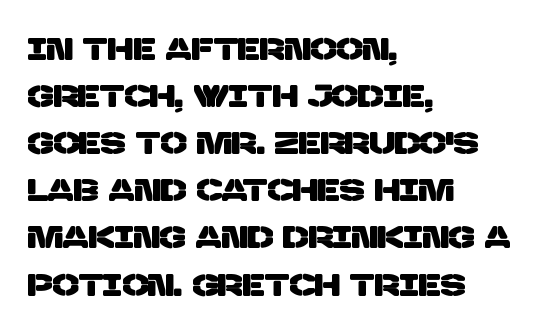
{"serif": "no", "width": "normal", "stroke_contrast": "low", "x_height": "large", "monospaced": "no", "underline": "no", "align": "left", "line_spacing": "normal", "line_spacing_ratio": 1.52, "letter_spacing": "normal", "letter_spacing_em": 0.0, "glyph_px": 31}
